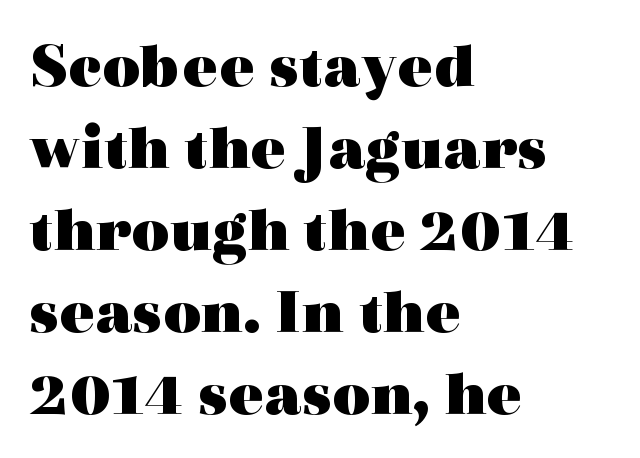
{"serif": "yes", "italic": "no", "bold": "yes", "weight": "heavy", "width": "wide", "x_height": "medium", "monospaced": "no", "underline": "no", "align": "left", "line_spacing": "normal", "line_spacing_ratio": 1.26, "letter_spacing": "normal", "letter_spacing_em": 0.0, "glyph_px": 65}
